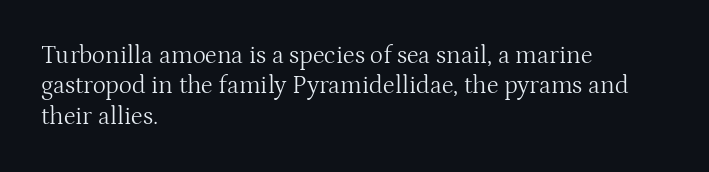
{"italic": "no", "bold": "no", "underline": "no", "align": "left", "line_spacing_ratio": 1.22, "letter_spacing": "normal", "letter_spacing_em": 0.0, "glyph_px": 25}
